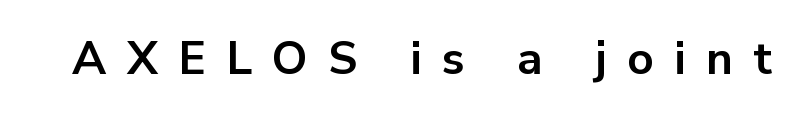
Q: Is the text bold? A: Yes.
Q: Is the text italic (slanted)? A: No, it is upright.
Q: Is the typeface a serif or a sans-serif typeface? A: Sans-serif.
Q: Is the text underlined? A: No.
Q: Is the spacing between letters normal or unusually wide? A: Unusually wide.
Q: Width (condensed, normal, or wide)? A: Normal.
Q: Stroke contrast? A: Low.
Q: x-height? A: Medium.
Q: Monospaced? A: No.
